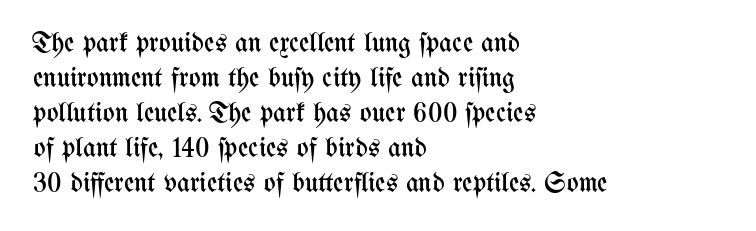
Q: Is the text bold? A: No.
Q: Is the text italic (slanted)? A: No, it is upright.
Q: Is the text underlined? A: No.
Q: How is the paragraph aligned? A: Left-aligned.
Q: Is the spacing between letters normal or unusually wide? A: Normal.
Q: Is the spacing between lines tight, normal or loose? A: Normal.
Q: Width (condensed, normal, or wide)? A: Condensed.
Q: Stroke contrast? A: Medium.
Q: x-height? A: Medium.
Q: Monospaced? A: No.
